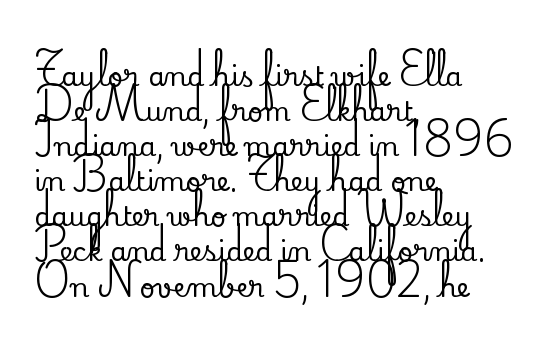
The image shows 27 px text type, upright; set left-aligned, normal line spacing (1.3x), normal letter spacing, not underlined.
